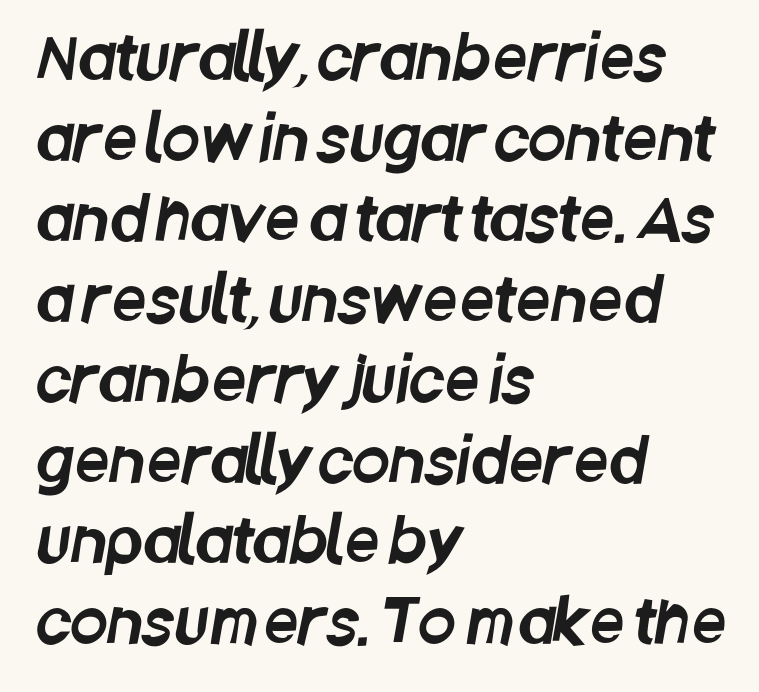
{"serif": "no", "width": "condensed", "stroke_contrast": "low", "x_height": "large", "monospaced": "no", "underline": "no", "align": "left", "line_spacing": "normal", "line_spacing_ratio": 1.32, "letter_spacing": "normal", "letter_spacing_em": 0.0, "glyph_px": 61}
